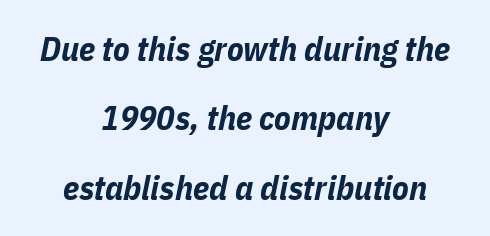
{"italic": "yes", "lean": "right", "slant_degrees": 11, "bold": "yes", "weight": "bold", "width": "condensed", "stroke_contrast": "low", "x_height": "medium", "monospaced": "no", "underline": "no", "align": "center", "line_spacing": "loose", "line_spacing_ratio": 2.04, "letter_spacing": "normal", "letter_spacing_em": 0.0, "glyph_px": 34}
